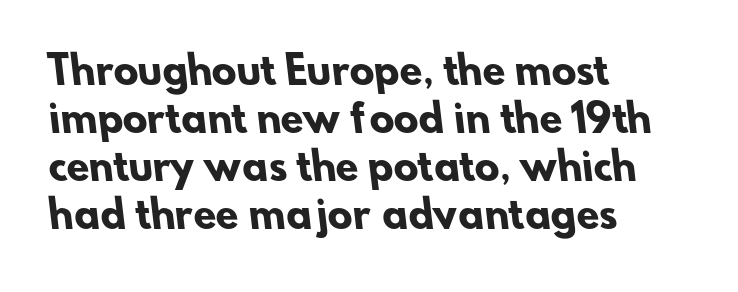
Regarding serifs, this sample does without them. Decoration check: the copy has no underline. No extra tracking has been applied to these lines. The characters look thick and weighty, a clear bold. Horizontal alignment here is leftward, the default for most running prose.
